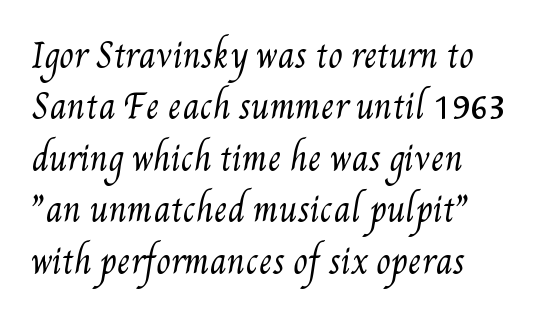
{"bold": "no", "weight": "regular", "width": "condensed", "stroke_contrast": "medium", "x_height": "small", "monospaced": "no", "underline": "no", "align": "left", "line_spacing": "normal", "line_spacing_ratio": 1.56, "letter_spacing": "normal", "letter_spacing_em": 0.0, "glyph_px": 33}
